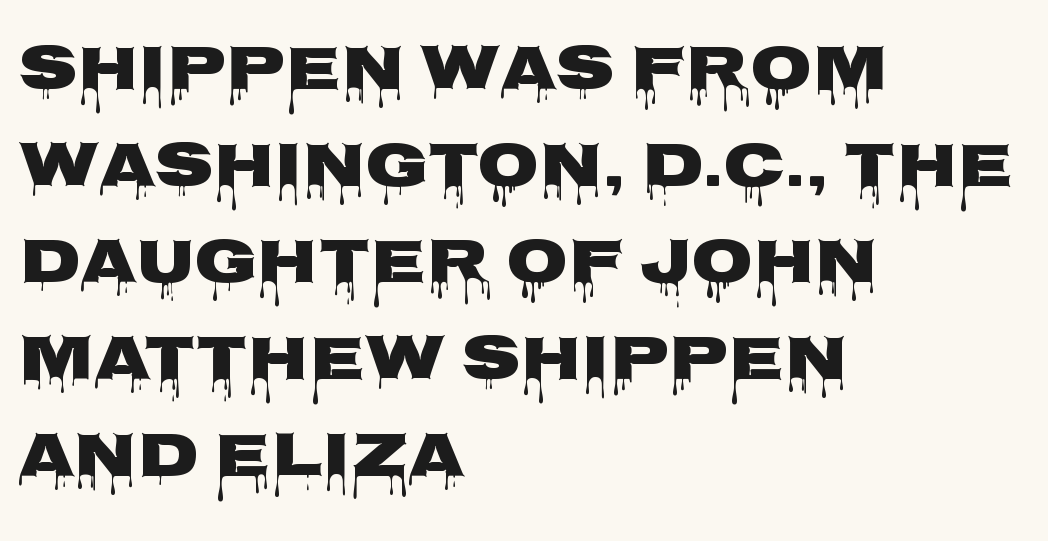
The image shows 64 px heavy, wide sans-serif type, upright; set left-aligned, normal line spacing (1.51x), normal letter spacing, not underlined; low stroke contrast and a large x-height.
